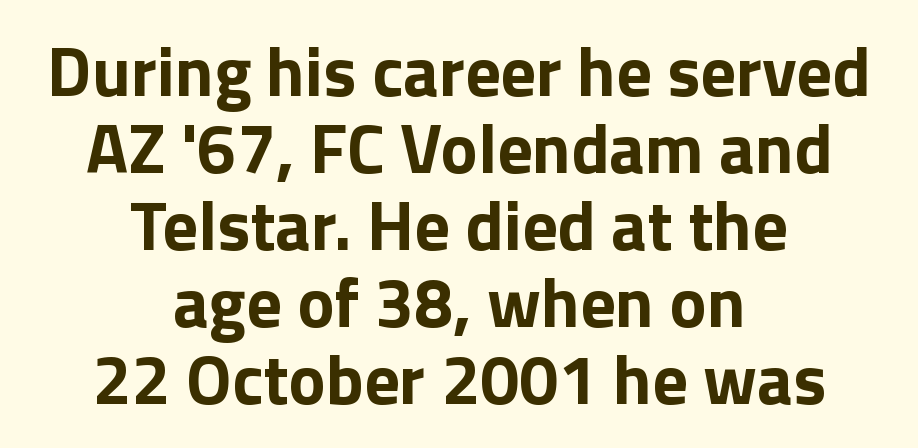
Q: Is the text bold? A: Yes.
Q: Is the text italic (slanted)? A: No, it is upright.
Q: Is the typeface a serif or a sans-serif typeface? A: Sans-serif.
Q: Is the text underlined? A: No.
Q: How is the paragraph aligned? A: Centered.
Q: Is the spacing between letters normal or unusually wide? A: Normal.
Q: Is the spacing between lines tight, normal or loose? A: Tight.
Q: Width (condensed, normal, or wide)? A: Normal.
Q: x-height? A: Medium.
Q: Monospaced? A: No.
